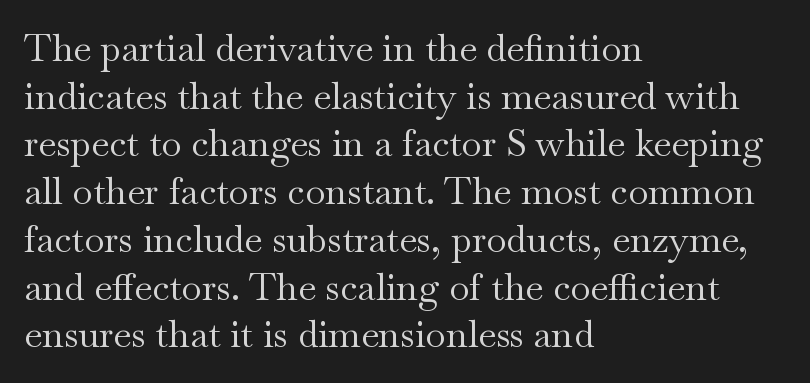
Q: Is the text bold? A: No.
Q: Is the text italic (slanted)? A: No, it is upright.
Q: Is the typeface a serif or a sans-serif typeface? A: Serif.
Q: Is the text underlined? A: No.
Q: How is the paragraph aligned? A: Left-aligned.
Q: Is the spacing between letters normal or unusually wide? A: Normal.
Q: Is the spacing between lines tight, normal or loose? A: Normal.
Q: Width (condensed, normal, or wide)? A: Wide.
Q: Stroke contrast? A: Medium.
Q: x-height? A: Small.
Q: Monospaced? A: No.
